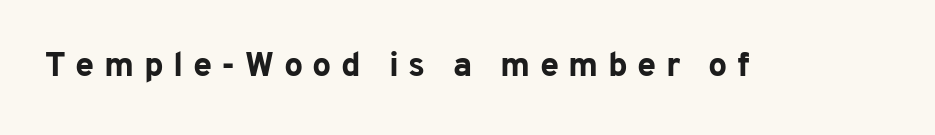
Q: Is the text bold? A: Yes.
Q: Is the text italic (slanted)? A: No, it is upright.
Q: Is the typeface a serif or a sans-serif typeface? A: Sans-serif.
Q: Is the text underlined? A: No.
Q: Is the spacing between letters normal or unusually wide? A: Unusually wide.
Q: Width (condensed, normal, or wide)? A: Normal.
Q: Stroke contrast? A: Low.
Q: x-height? A: Medium.
Q: Monospaced? A: No.
